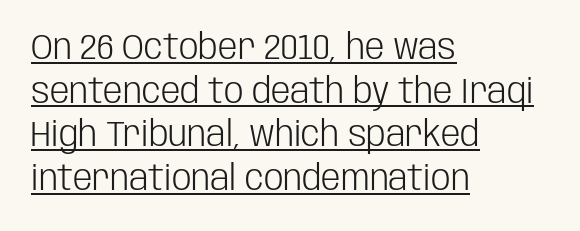
{"serif": "no", "italic": "no", "bold": "no", "weight": "light", "width": "condensed", "stroke_contrast": "low", "x_height": "large", "monospaced": "no", "underline": "yes", "align": "left", "line_spacing": "normal", "line_spacing_ratio": 1.25, "letter_spacing": "normal", "letter_spacing_em": 0.0, "glyph_px": 35}
